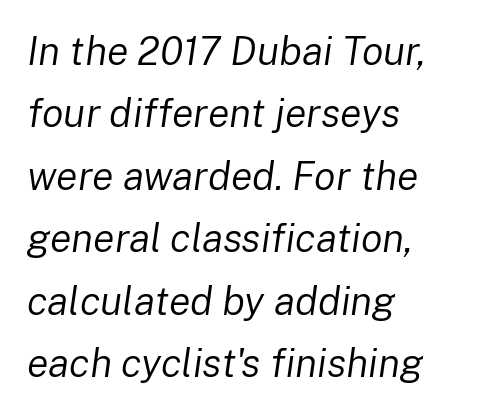
Rendered with sloped, italic letterforms. Has an underline been added? It has not. A typesetter would call this proportional, since set widths differ per character. Tracking here is standard; glyphs follow each other at the usual distance.
